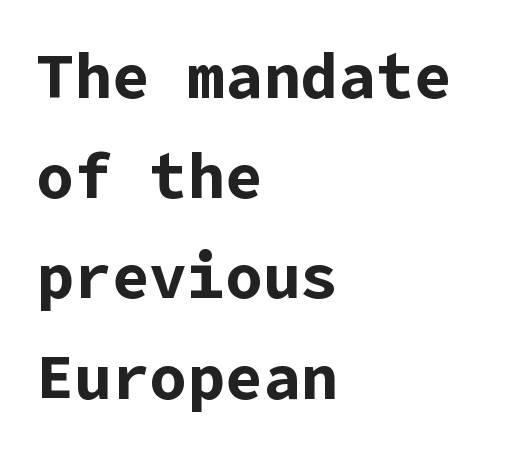
Q: Is the text bold? A: Yes.
Q: Is the text italic (slanted)? A: No, it is upright.
Q: Is the typeface a serif or a sans-serif typeface? A: Sans-serif.
Q: Is the text underlined? A: No.
Q: How is the paragraph aligned? A: Left-aligned.
Q: Is the spacing between letters normal or unusually wide? A: Normal.
Q: Is the spacing between lines tight, normal or loose? A: Normal.
Q: Width (condensed, normal, or wide)? A: Normal.
Q: Stroke contrast? A: Low.
Q: x-height? A: Medium.
